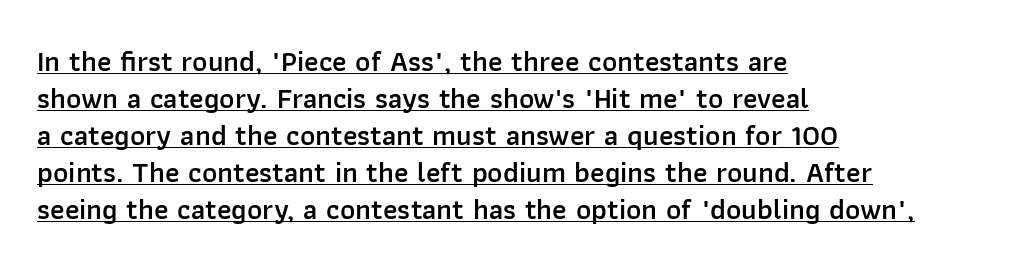
Q: Is the text bold? A: Semi-bold.
Q: Is the text italic (slanted)? A: No, it is upright.
Q: Is the typeface a serif or a sans-serif typeface? A: Sans-serif.
Q: Is the text underlined? A: Yes.
Q: How is the paragraph aligned? A: Left-aligned.
Q: Is the spacing between letters normal or unusually wide? A: Normal.
Q: Is the spacing between lines tight, normal or loose? A: Normal.
Q: Width (condensed, normal, or wide)? A: Normal.
Q: Stroke contrast? A: Low.
Q: x-height? A: Medium.
Q: Monospaced? A: No.
